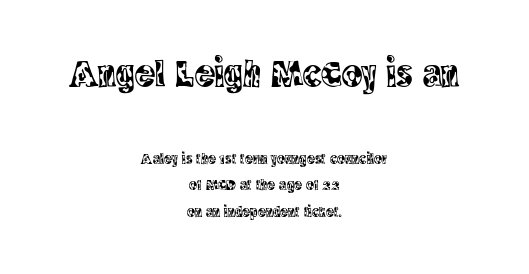
{"serif": "yes", "italic": "no", "width": "condensed", "x_height": "large", "monospaced": "no", "underline": "no", "align": "center", "line_spacing_ratio": 1.77, "letter_spacing": "normal", "letter_spacing_em": 0.0, "larger_block": "first", "size_ratio": 2.53, "glyph_px": 38}
